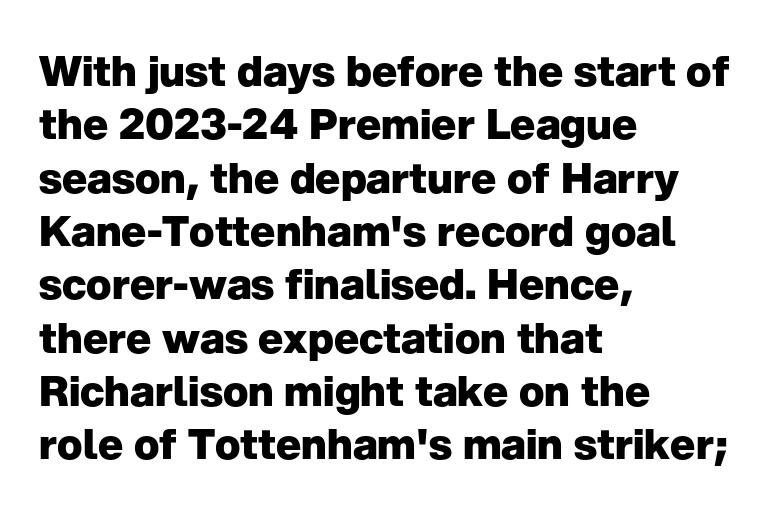
Q: Is the text bold? A: Yes.
Q: Is the text italic (slanted)? A: No, it is upright.
Q: Is the typeface a serif or a sans-serif typeface? A: Sans-serif.
Q: Is the text underlined? A: No.
Q: How is the paragraph aligned? A: Left-aligned.
Q: Is the spacing between letters normal or unusually wide? A: Normal.
Q: Is the spacing between lines tight, normal or loose? A: Normal.
Q: Width (condensed, normal, or wide)? A: Normal.
Q: Stroke contrast? A: Low.
Q: x-height? A: Medium.
Q: Monospaced? A: No.
